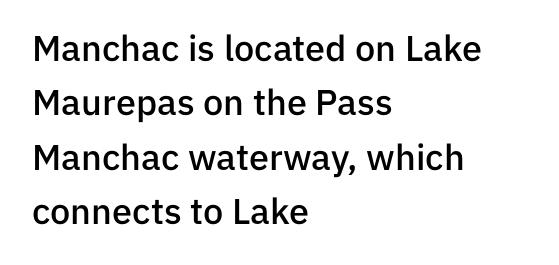
Q: Is the text bold? A: Semi-bold.
Q: Is the text italic (slanted)? A: No, it is upright.
Q: Is the typeface a serif or a sans-serif typeface? A: Sans-serif.
Q: Is the text underlined? A: No.
Q: How is the paragraph aligned? A: Left-aligned.
Q: Is the spacing between letters normal or unusually wide? A: Normal.
Q: Is the spacing between lines tight, normal or loose? A: Normal.
Q: Width (condensed, normal, or wide)? A: Normal.
Q: Stroke contrast? A: Low.
Q: x-height? A: Medium.
Q: Monospaced? A: No.
